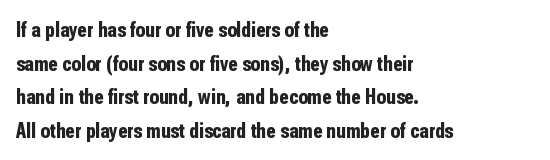
The image shows 22 px bold type, upright; set left-aligned, normal line spacing (1.53x), normal letter spacing, not underlined.
